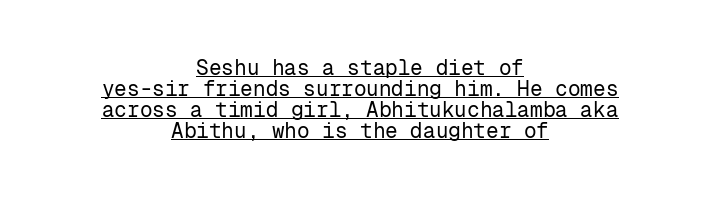
{"italic": "no", "bold": "no", "underline": "yes", "align": "center", "line_spacing": "tight", "line_spacing_ratio": 1.0, "letter_spacing": "normal", "letter_spacing_em": 0.0, "glyph_px": 21}
